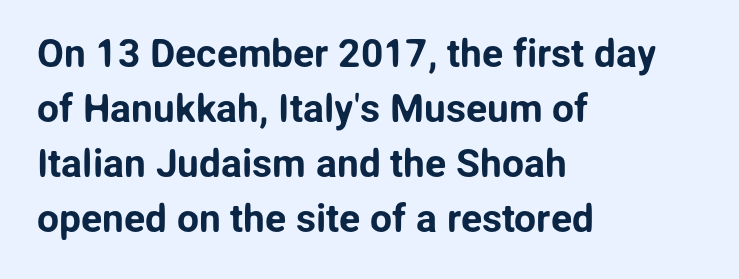
The image shows 39 px sans-serif type, upright; set left-aligned, normal line spacing (1.41x), normal letter spacing, not underlined; low stroke contrast and a medium x-height.
